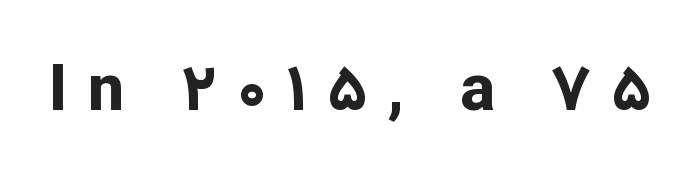
{"serif": "no", "italic": "no", "bold": "yes", "weight": "bold", "width": "normal", "stroke_contrast": "low", "x_height": "medium", "monospaced": "no", "underline": "no", "letter_spacing": "wide", "letter_spacing_em": 0.31, "glyph_px": 65}
